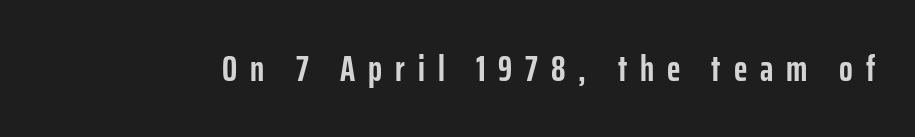
{"serif": "no", "italic": "no", "bold": "yes", "weight": "semibold", "width": "condensed", "stroke_contrast": "low", "x_height": "medium", "monospaced": "no", "underline": "no", "letter_spacing": "wide", "letter_spacing_em": 0.36, "glyph_px": 36}
